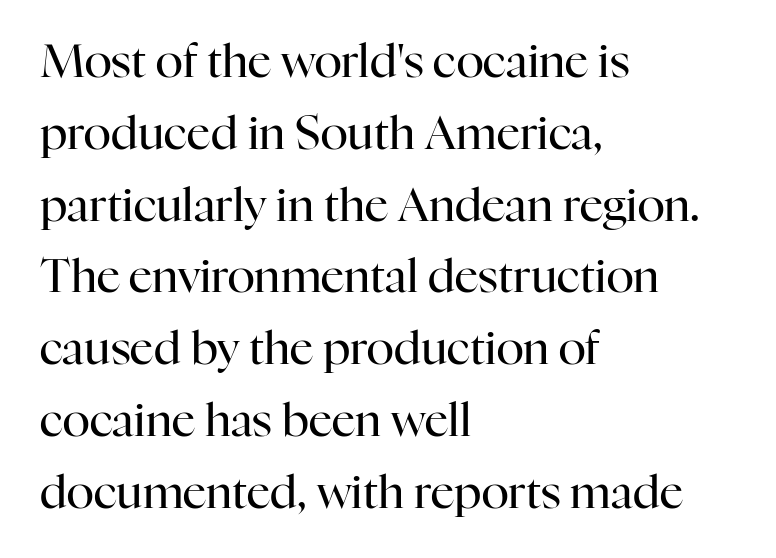
{"serif": "yes", "italic": "no", "bold": "no", "weight": "regular", "width": "normal", "stroke_contrast": "high", "x_height": "medium", "monospaced": "no", "underline": "no", "align": "left", "line_spacing": "normal", "line_spacing_ratio": 1.56, "letter_spacing": "normal", "letter_spacing_em": 0.0, "glyph_px": 46}
